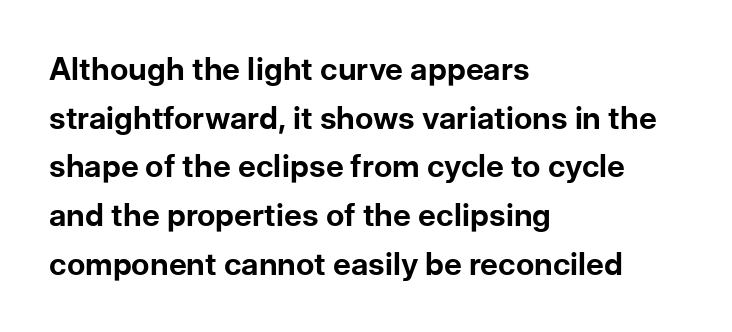
Q: Is the text bold? A: Yes.
Q: Is the text italic (slanted)? A: No, it is upright.
Q: Is the typeface a serif or a sans-serif typeface? A: Sans-serif.
Q: Is the text underlined? A: No.
Q: How is the paragraph aligned? A: Left-aligned.
Q: Is the spacing between letters normal or unusually wide? A: Normal.
Q: Is the spacing between lines tight, normal or loose? A: Normal.
Q: Width (condensed, normal, or wide)? A: Normal.
Q: Stroke contrast? A: Low.
Q: x-height? A: Medium.
Q: Monospaced? A: No.
